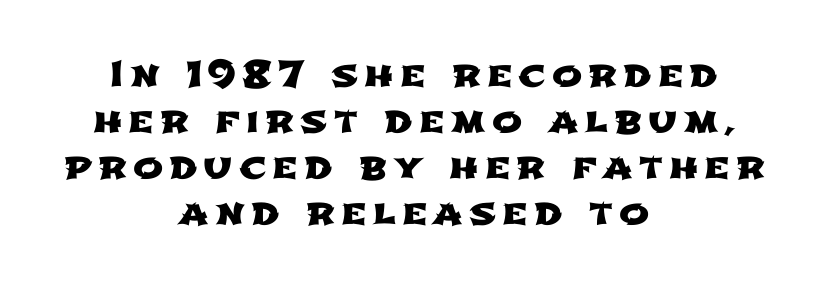
The image shows 36 px wide sans-serif type; set centered, normal line spacing (1.28x), not underlined; low stroke contrast and a medium x-height.
